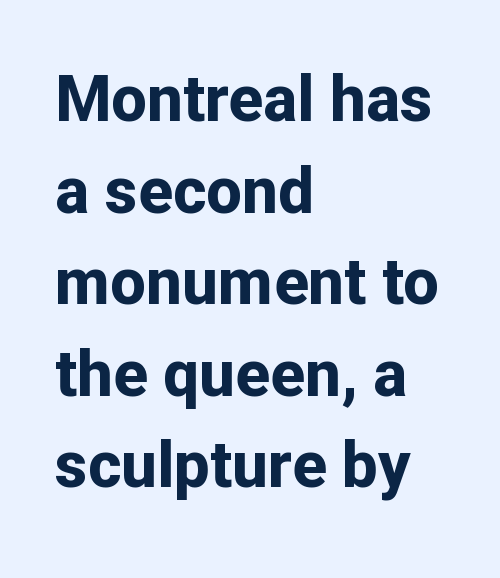
Is there any slant? The stems are plumb. These lines are rendered in a variable-pitch font. In terms of letterform style, serifs are entirely absent. The rendering uses a bold face; every stroke is thick and dark. Horizontally, the lines are justified to the leading edge only. Here the glyphs are tracked normally, forming tight word shapes.
